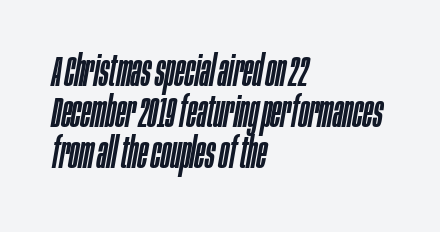
The image shows 42 px condensed type, italic (leaning right); set left-aligned, tight line spacing (0.98x), normal letter spacing, not underlined; low stroke contrast and a large x-height.
